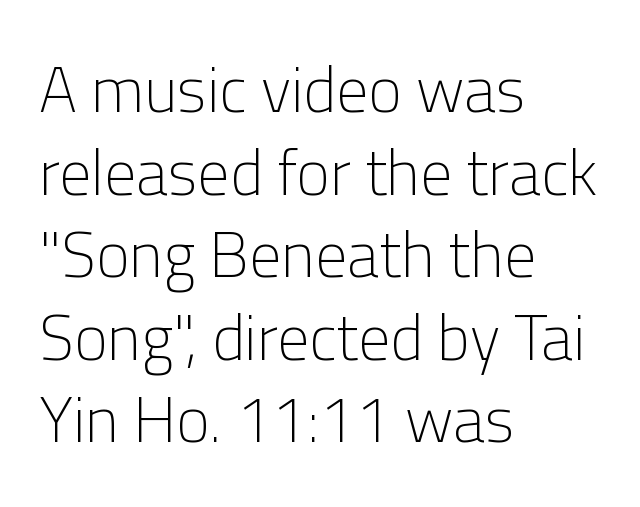
{"serif": "no", "italic": "no", "bold": "no", "weight": "light", "width": "normal", "stroke_contrast": "low", "x_height": "medium", "monospaced": "no", "underline": "no", "align": "left", "line_spacing": "normal", "line_spacing_ratio": 1.29, "letter_spacing": "normal", "letter_spacing_em": 0.0, "glyph_px": 64}
